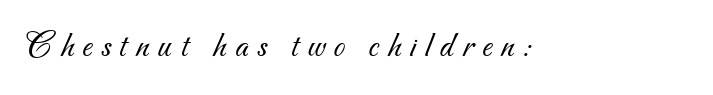
The image shows 37 px light sans-serif type; set unusually wide letter spacing (+0.23 em), not underlined; medium stroke contrast and a small x-height.
